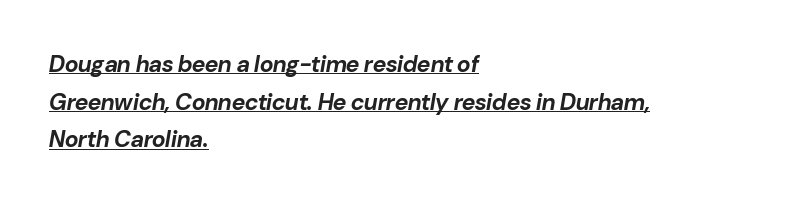
Q: Is the text bold? A: Yes.
Q: Is the text italic (slanted)? A: Yes, it leans right by about 10 degrees.
Q: Is the text underlined? A: Yes.
Q: How is the paragraph aligned? A: Left-aligned.
Q: Is the spacing between letters normal or unusually wide? A: Normal.
Q: Is the spacing between lines tight, normal or loose? A: Normal.
